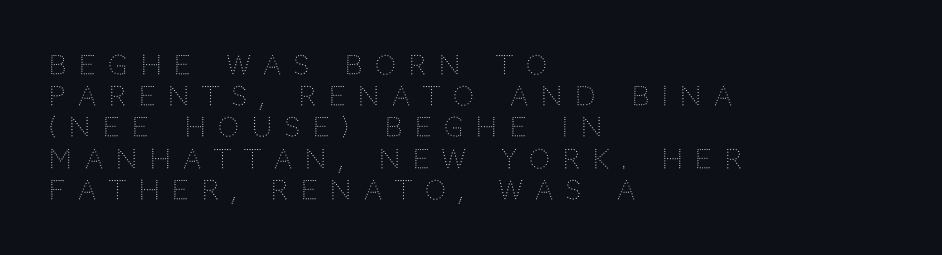
{"italic": "no", "bold": "no", "underline": "no", "align": "left", "line_spacing_ratio": 1.2, "letter_spacing": "wide", "letter_spacing_em": 0.5, "glyph_px": 26}
